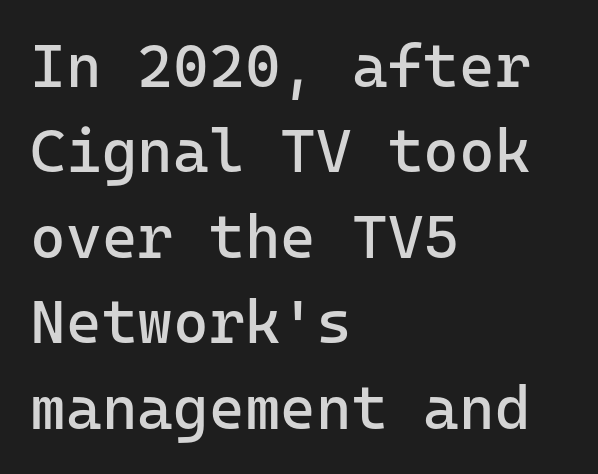
The image shows 61 px regular-weight sans-serif type, upright, monospaced; set left-aligned, normal line spacing (1.4x), normal letter spacing, not underlined; low stroke contrast and a medium x-height.
